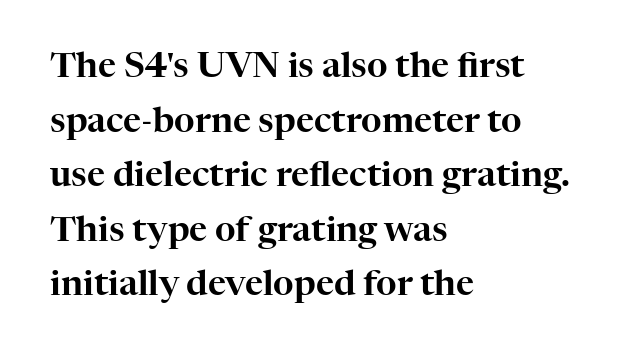
Underlining? Definitely not there. Each letter keeps its own natural width here, so spacing adapts to shape. Does the type have serifs? Yes, each stem ends in a small foot. Notice how descenders clear the ascenders below comfortably — that's standard leading. The letters sit at their default tracking, neither squeezed nor spread.
